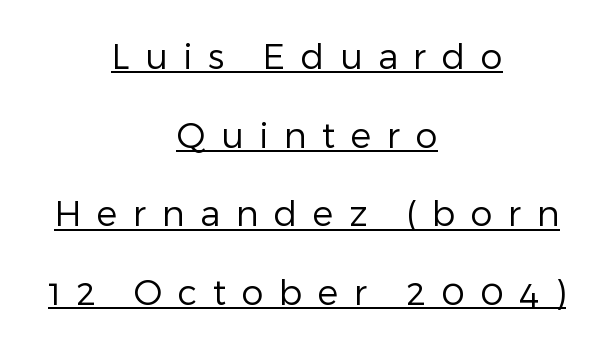
Q: Is the text bold? A: No.
Q: Is the text italic (slanted)? A: No, it is upright.
Q: Is the typeface a serif or a sans-serif typeface? A: Sans-serif.
Q: Is the text underlined? A: Yes.
Q: How is the paragraph aligned? A: Centered.
Q: Is the spacing between letters normal or unusually wide? A: Unusually wide.
Q: Is the spacing between lines tight, normal or loose? A: Loose.
Q: Width (condensed, normal, or wide)? A: Normal.
Q: Stroke contrast? A: Low.
Q: x-height? A: Medium.
Q: Monospaced? A: No.
